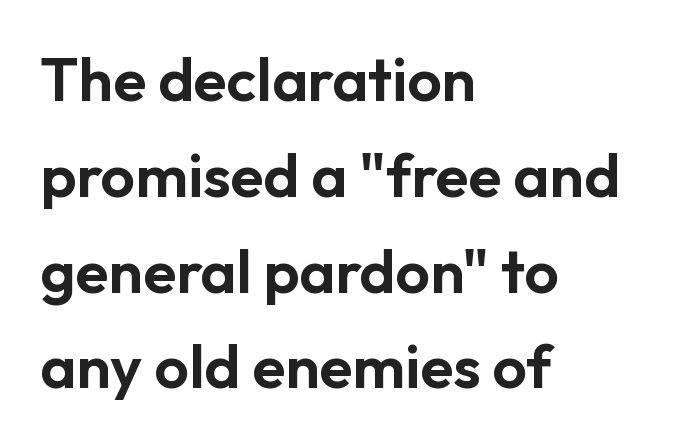
Q: Is the text italic (slanted)? A: No, it is upright.
Q: Is the typeface a serif or a sans-serif typeface? A: Sans-serif.
Q: Is the text underlined? A: No.
Q: How is the paragraph aligned? A: Left-aligned.
Q: Is the spacing between letters normal or unusually wide? A: Normal.
Q: Is the spacing between lines tight, normal or loose? A: Normal.
Q: Width (condensed, normal, or wide)? A: Normal.
Q: Stroke contrast? A: Low.
Q: x-height? A: Medium.
Q: Monospaced? A: No.
